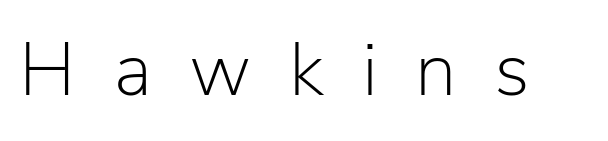
A bare baseline throughout the passage. Is this a heavy cut? Hardly; it is regular or lighter. Grotesque or geometric, the face here clearly has no serifs. The letters stand upright; this is a roman face. A typesetter would call this proportional, since set widths differ per character. Display-style spreading of the glyphs; the letterfit is very open.
